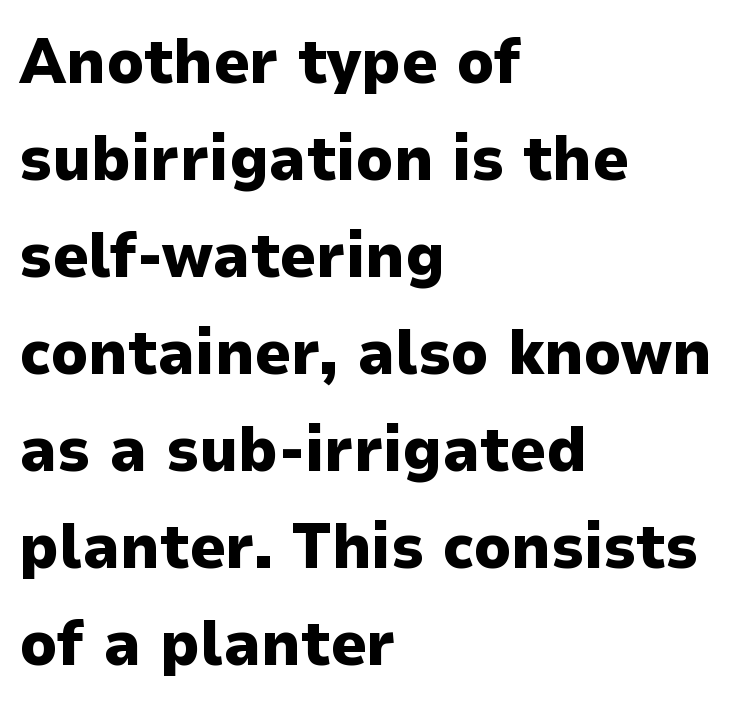
Alignment: flush left. Horizontal bands of white between lines are of average thickness. Look at the tracking — it's just the regular setting, nothing added. Notice how the stems are strictly vertical — no italics here. Plenty of ink on the page — the face is bold.
